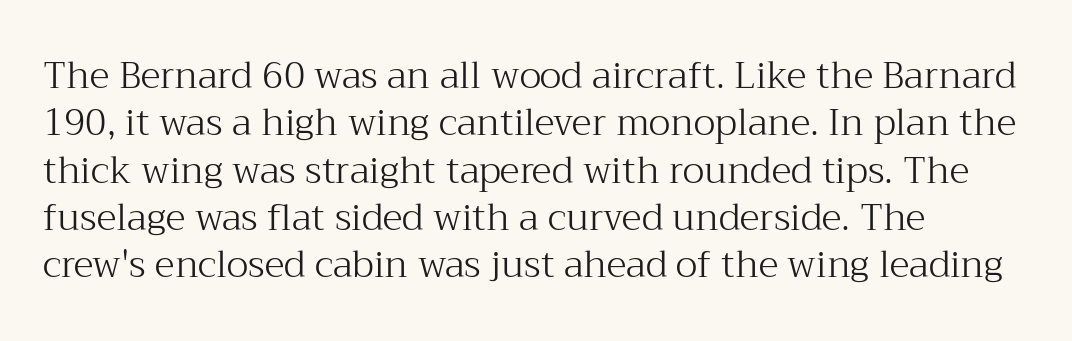
Q: Is the text bold? A: No.
Q: Is the text italic (slanted)? A: No, it is upright.
Q: Is the typeface a serif or a sans-serif typeface? A: Serif.
Q: Is the text underlined? A: No.
Q: How is the paragraph aligned? A: Left-aligned.
Q: Is the spacing between letters normal or unusually wide? A: Normal.
Q: Is the spacing between lines tight, normal or loose? A: Normal.
Q: Width (condensed, normal, or wide)? A: Normal.
Q: Stroke contrast? A: Medium.
Q: x-height? A: Medium.
Q: Monospaced? A: No.
